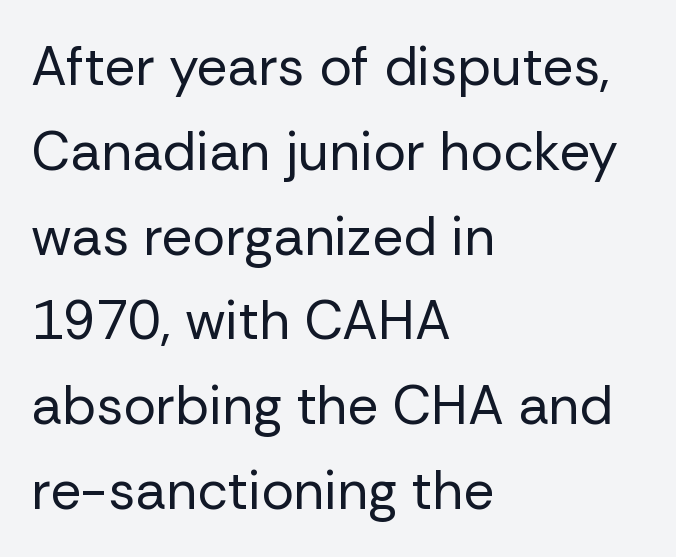
{"serif": "no", "italic": "no", "bold": "no", "weight": "regular", "width": "normal", "stroke_contrast": "low", "x_height": "medium", "monospaced": "no", "underline": "no", "align": "left", "line_spacing": "normal", "line_spacing_ratio": 1.57, "letter_spacing": "normal", "letter_spacing_em": 0.0, "glyph_px": 54}
